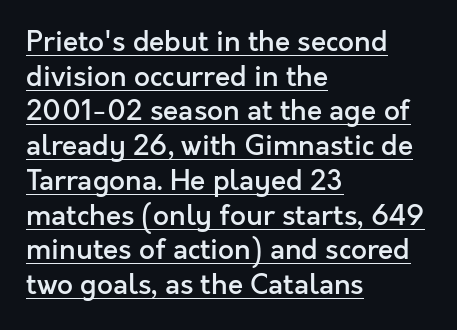
{"serif": "no", "italic": "no", "bold": "semi", "weight": "semibold", "width": "normal", "x_height": "medium", "monospaced": "no", "underline": "yes", "align": "left", "line_spacing_ratio": 1.24, "letter_spacing": "normal", "letter_spacing_em": 0.0, "glyph_px": 28}
